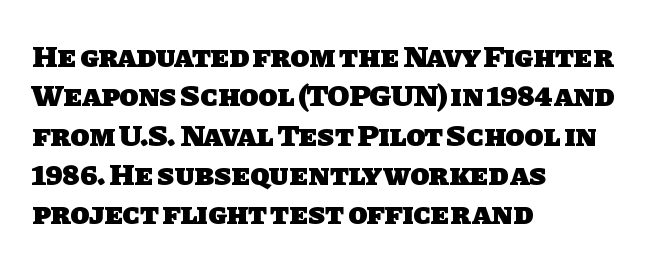
The image shows 31 px heavy sans-serif type; set left-aligned, normal line spacing (1.27x), normal letter spacing, not underlined; low stroke contrast and a large x-height.
